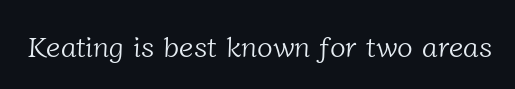
{"serif": "yes", "bold": "no", "weight": "light", "width": "normal", "stroke_contrast": "low", "x_height": "medium", "monospaced": "no", "underline": "no", "letter_spacing": "normal", "letter_spacing_em": 0.0, "glyph_px": 29}
